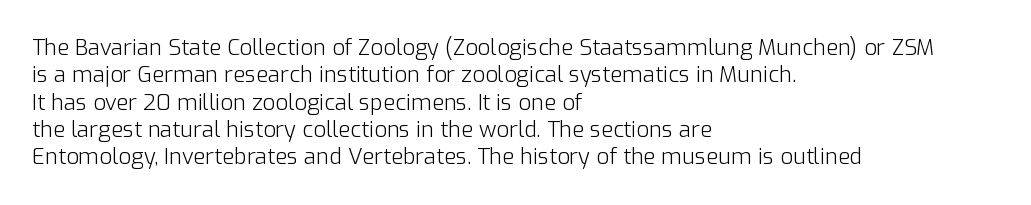
{"italic": "no", "bold": "no", "underline": "no", "align": "left", "line_spacing_ratio": 1.24, "letter_spacing": "normal", "letter_spacing_em": 0.0, "glyph_px": 22}
